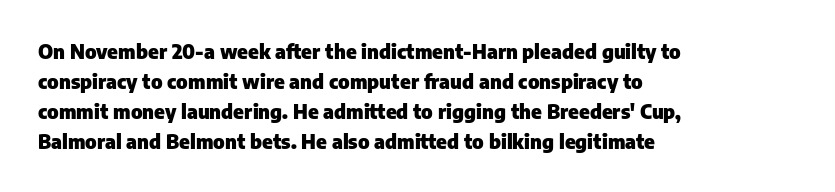
Alignment: flush left. Tall strokes in this sample are plumb rather than angled. Successive baselines arrive at the customary interval. The rendering uses a bold face; every stroke is thick and dark. The specimen omits any rule beneath the text block's lines. Short note: letters normally spaced.
